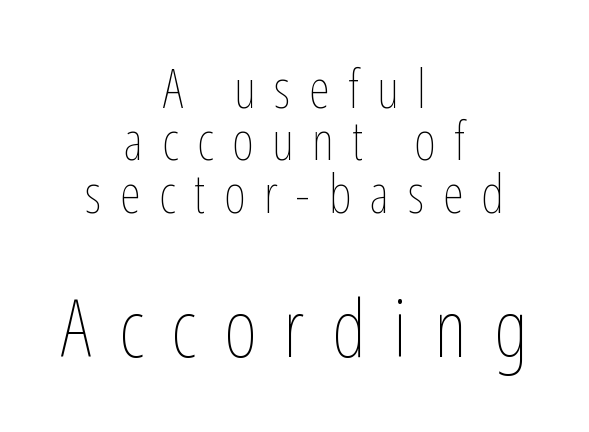
{"italic": "no", "bold": "no", "weight": "thin", "width": "condensed", "stroke_contrast": "low", "x_height": "medium", "monospaced": "no", "underline": "no", "align": "center", "line_spacing": "tight", "line_spacing_ratio": 0.99, "letter_spacing": "wide", "letter_spacing_em": 0.35, "larger_block": "second", "size_ratio": 1.49, "glyph_px": 79}
